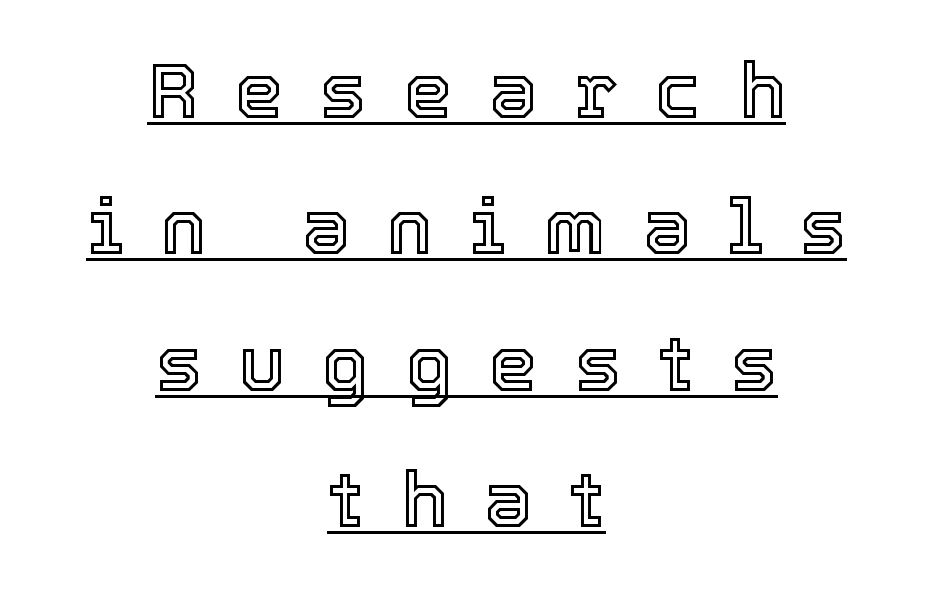
The specimen includes a rule beneath the text block's lines. The rendering uses natural spacing where letterforms have individual widths. Honestly, the letter spacing is so wide it's the main thing you notice. The rag falls on both sides of this text block equally. Designer's note — italics off, roman on.
